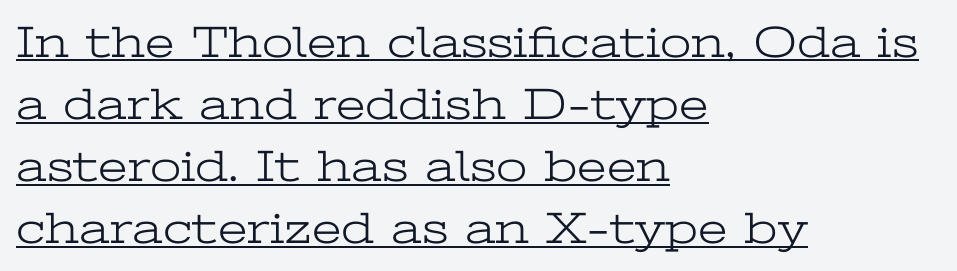
{"serif": "yes", "italic": "no", "bold": "no", "weight": "light", "width": "wide", "stroke_contrast": "low", "x_height": "medium", "monospaced": "no", "underline": "yes", "align": "left", "line_spacing": "normal", "line_spacing_ratio": 1.38, "letter_spacing": "normal", "letter_spacing_em": 0.0, "glyph_px": 45}
